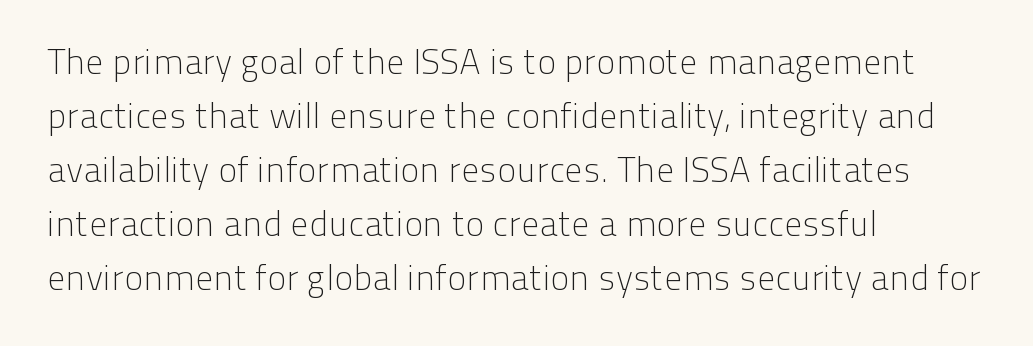
{"serif": "no", "italic": "no", "bold": "no", "weight": "light", "width": "normal", "stroke_contrast": "low", "x_height": "medium", "monospaced": "no", "underline": "no", "align": "left", "line_spacing": "normal", "line_spacing_ratio": 1.5, "letter_spacing": "normal", "letter_spacing_em": 0.0, "glyph_px": 36}
